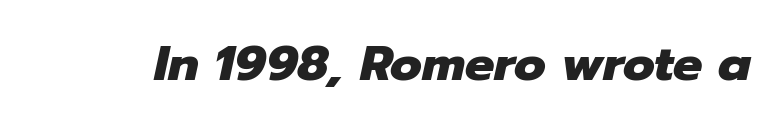
{"italic": "yes", "lean": "right", "slant_degrees": 12, "bold": "yes", "weight": "heavy", "width": "normal", "stroke_contrast": "low", "x_height": "medium", "monospaced": "no", "underline": "no", "letter_spacing": "normal", "letter_spacing_em": 0.0, "glyph_px": 49}
